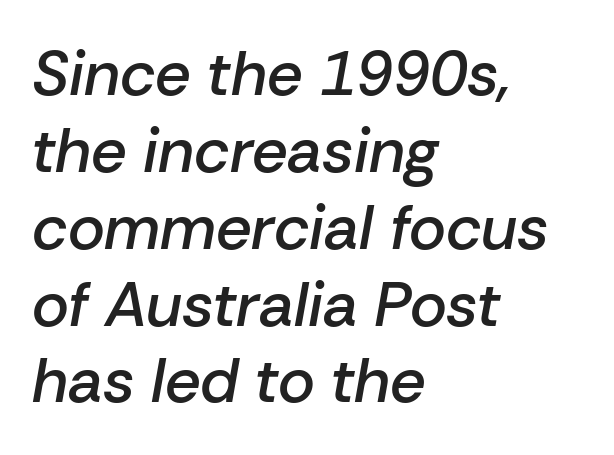
The image shows 63 px semibold type, italic (leaning right); set left-aligned, line spacing 1.22x, normal letter spacing, not underlined; low stroke contrast and a medium x-height.
